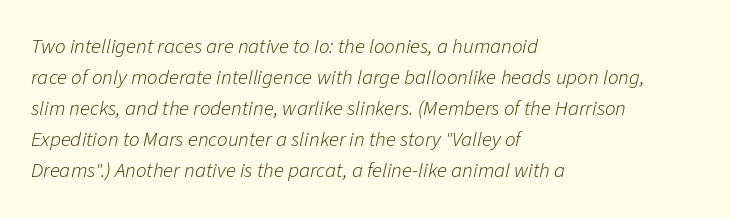
{"italic": "yes", "lean": "right", "slant_degrees": 11, "bold": "no", "underline": "no", "align": "left", "line_spacing": "normal", "line_spacing_ratio": 1.48, "letter_spacing": "normal", "letter_spacing_em": 0.0, "glyph_px": 21}
